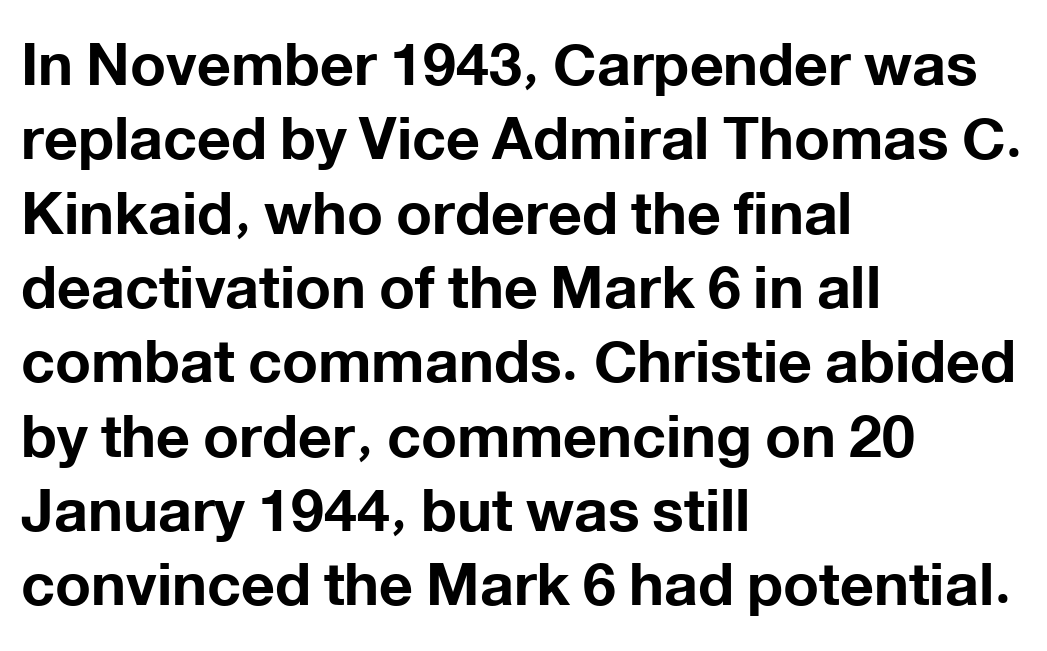
Students, this is bold: see how much ink each stroke carries. The rendering uses natural spacing where letterforms have individual widths. One-word summary of the alignment: left. Does the type have serifs? No, each stem ends abruptly. The passage shown stacks its lines at a standard gap. A roman cut, with each character standing at attention.
